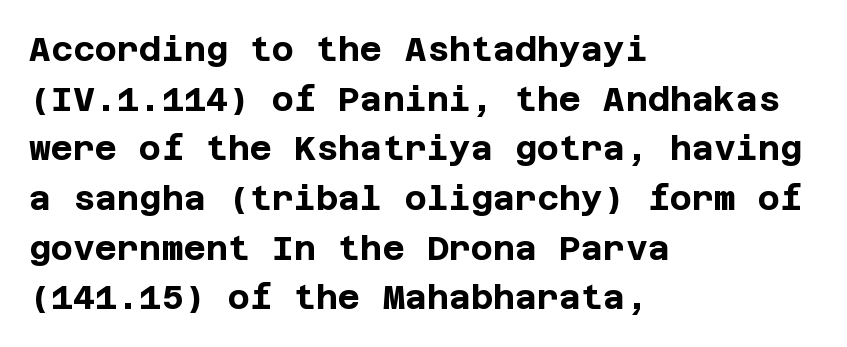
The image shows 34 px bold sans-serif type, upright; set left-aligned, normal line spacing (1.46x), normal letter spacing, not underlined; low stroke contrast and a large x-height.
